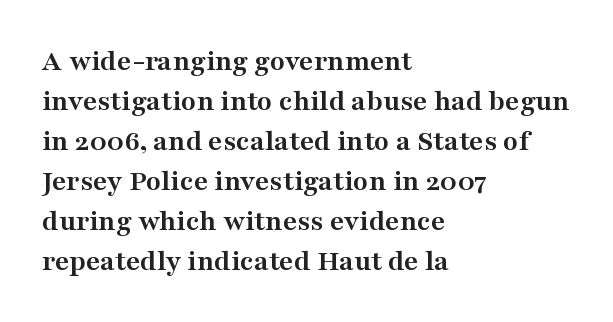
{"serif": "yes", "italic": "no", "bold": "yes", "weight": "semibold", "width": "wide", "stroke_contrast": "medium", "x_height": "medium", "monospaced": "no", "underline": "no", "align": "left", "line_spacing": "normal", "line_spacing_ratio": 1.29, "letter_spacing": "normal", "letter_spacing_em": 0.0, "glyph_px": 31}
